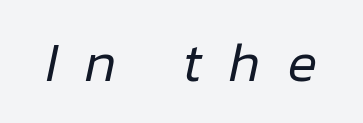
{"italic": "yes", "lean": "right", "slant_degrees": 12, "bold": "no", "weight": "regular", "width": "normal", "stroke_contrast": "low", "x_height": "medium", "monospaced": "no", "underline": "no", "letter_spacing": "wide", "letter_spacing_em": 0.49, "glyph_px": 55}
